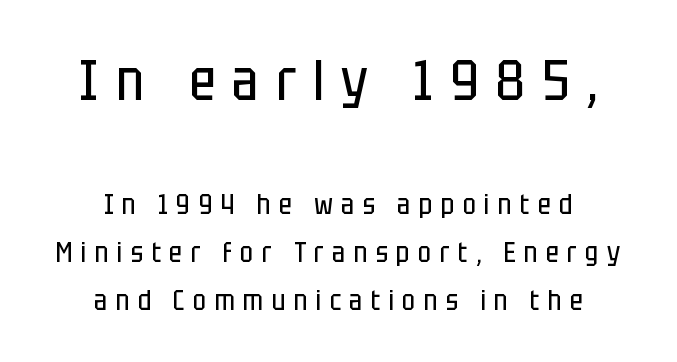
{"serif": "no", "italic": "no", "bold": "no", "weight": "regular", "width": "condensed", "stroke_contrast": "low", "x_height": "large", "monospaced": "no", "underline": "no", "align": "center", "line_spacing_ratio": 1.71, "letter_spacing": "wide", "letter_spacing_em": 0.3, "larger_block": "first", "size_ratio": 2.04, "glyph_px": 57}
